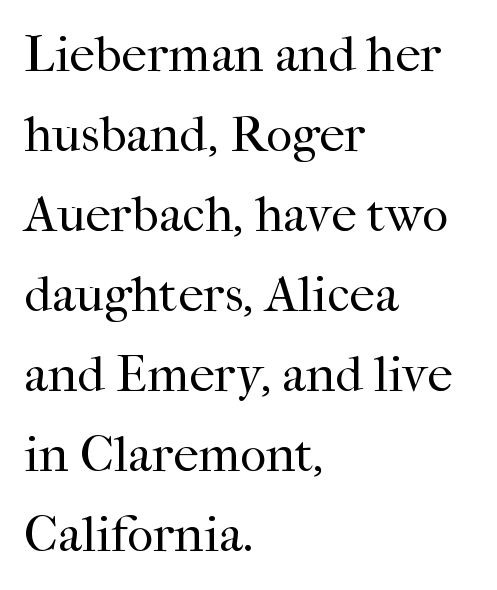
Q: Is the text bold? A: No.
Q: Is the text italic (slanted)? A: No, it is upright.
Q: Is the typeface a serif or a sans-serif typeface? A: Serif.
Q: Is the text underlined? A: No.
Q: How is the paragraph aligned? A: Left-aligned.
Q: Is the spacing between letters normal or unusually wide? A: Normal.
Q: Is the spacing between lines tight, normal or loose? A: Normal.
Q: Width (condensed, normal, or wide)? A: Normal.
Q: Stroke contrast? A: High.
Q: x-height? A: Medium.
Q: Monospaced? A: No.
